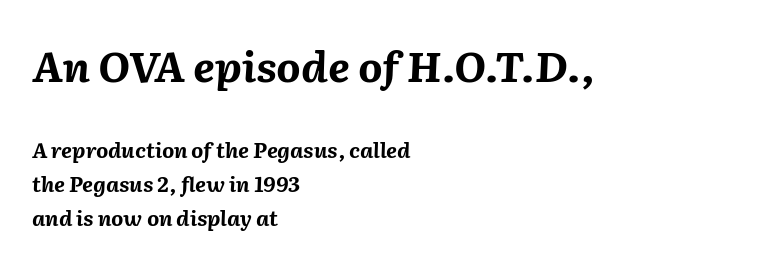
Q: Is the text bold? A: Yes.
Q: Is the text italic (slanted)? A: Yes, it leans right by about 2 degrees.
Q: Is the text underlined? A: No.
Q: How is the paragraph aligned? A: Left-aligned.
Q: Is the spacing between letters normal or unusually wide? A: Normal.
Q: Is the spacing between lines tight, normal or loose? A: Normal.
Q: Which block of text is set in a larger size, the first (top) or the second (bottom)? A: The first (top) one.
Q: Width (condensed, normal, or wide)? A: Normal.
Q: Stroke contrast? A: Medium.
Q: x-height? A: Medium.
Q: Monospaced? A: No.
